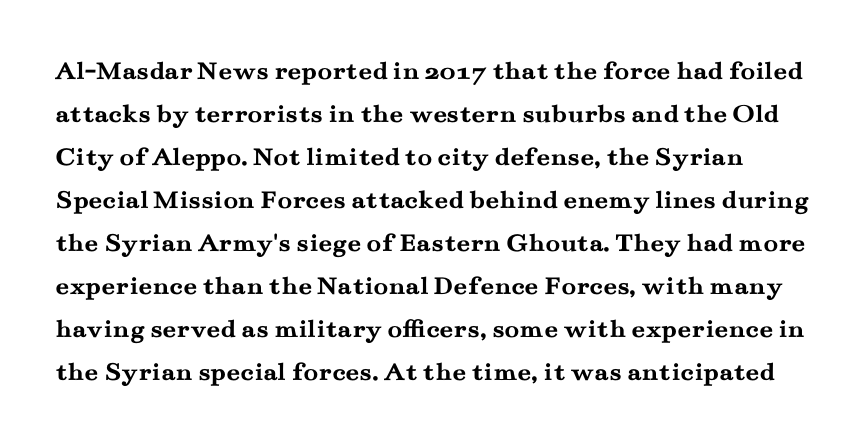
Posture: upright roman. A dark, heavy texture on the line: the type is bold. The tracking reads as untouched default to a designer's eye. The glyphs are unaccompanied by any horizontal stroke below them. Notice how descenders clear the ascenders below comfortably — that's standard leading.
